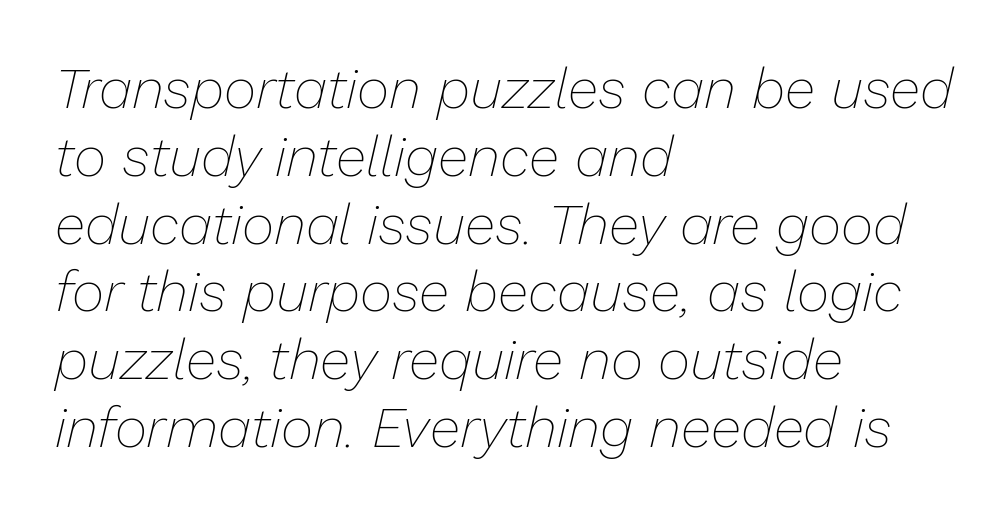
{"italic": "yes", "lean": "right", "slant_degrees": 13, "bold": "no", "weight": "thin", "width": "normal", "stroke_contrast": "low", "x_height": "medium", "monospaced": "no", "underline": "no", "align": "left", "line_spacing_ratio": 1.21, "letter_spacing": "normal", "letter_spacing_em": 0.0, "glyph_px": 56}
